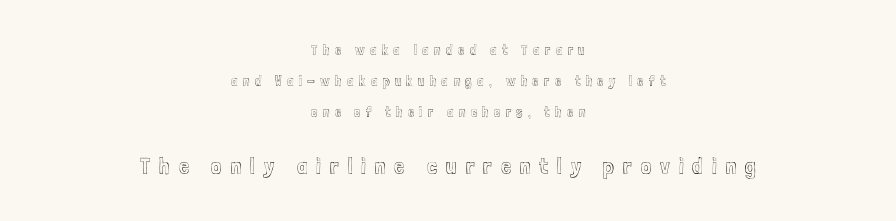
Q: Is the text italic (slanted)? A: No, it is upright.
Q: Is the text underlined? A: No.
Q: How is the paragraph aligned? A: Centered.
Q: Is the spacing between letters normal or unusually wide? A: Unusually wide.
Q: Is the spacing between lines tight, normal or loose? A: Loose.
Q: Which block of text is set in a larger size, the first (top) or the second (bottom)? A: The second (bottom) one.
